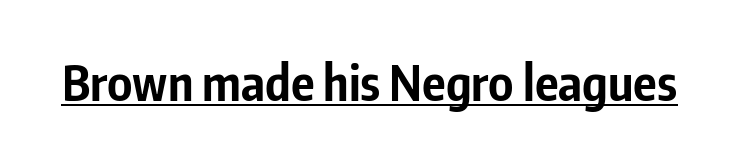
The tracking reads as untouched default to a designer's eye. Serifs: no, the terminals of the letterforms are clean. The glyphs have the mass of a bold cut. Notice how a bar underscores the lettering throughout.
